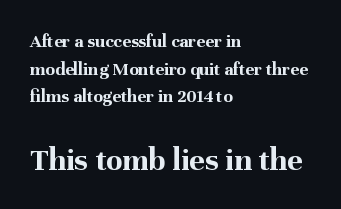
The image shows 33 px bold serif type, upright; set left-aligned, normal line spacing (1.46x), normal letter spacing, not underlined; the second (bottom) block is 1.74x larger; medium stroke contrast and a medium x-height.
